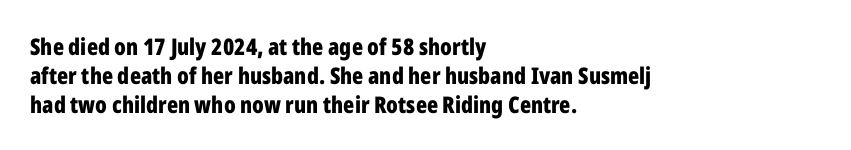
The typography opts for an upright posture over an oblique one. What weight is shown? A full bold with thick strokes. How would I describe the line gaps? Plain and ordinary. Each line starts at the same left margin while the right side varies.
